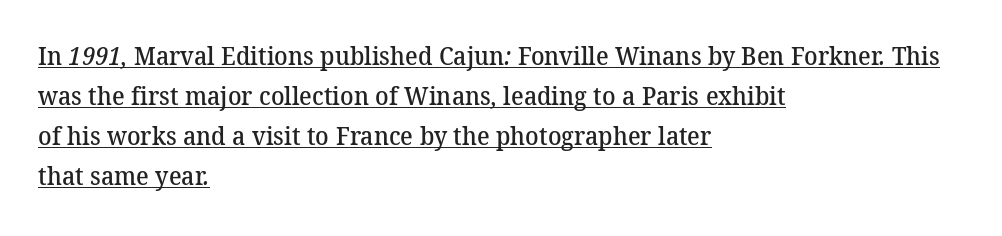
The image shows 25 px text type; set left-aligned, normal line spacing (1.6x), normal letter spacing, underlined.
